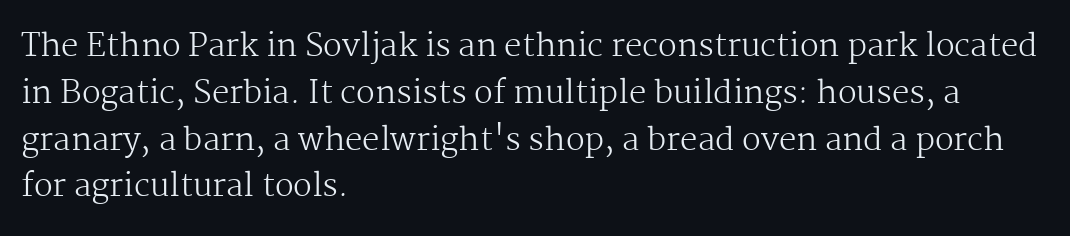
Do the characters align in a grid? No, the font is proportional. Reading down the block, your eye returns to a fixed left position each line. Just letters on the line, the space beneath them empty. The face used here is seriffed, in the tradition of book romans. Compared with typical body copy, the letter spacing here is the same.
